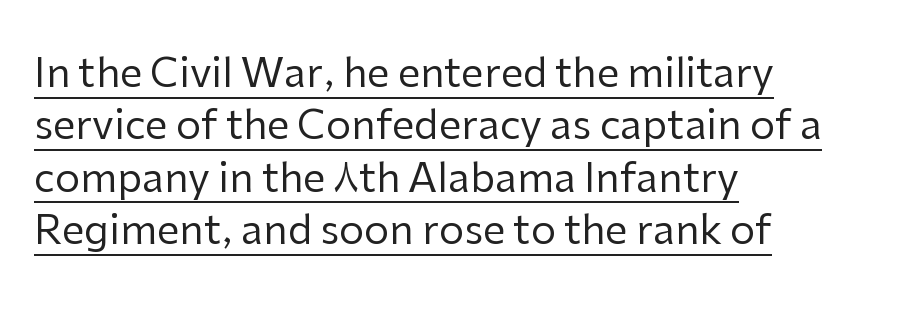
What stands out about the letter spacing? Nothing — it is the standard amount. A student would call this left alignment; a typographer would say flush left, rag right. Each line of the rendering has a horizontal stroke beneath the glyphs. These lines were composed using upright roman letters. The letters look calm and open, with moderate or lighter stems. Whoever set this chose a conventional vertical rhythm.
